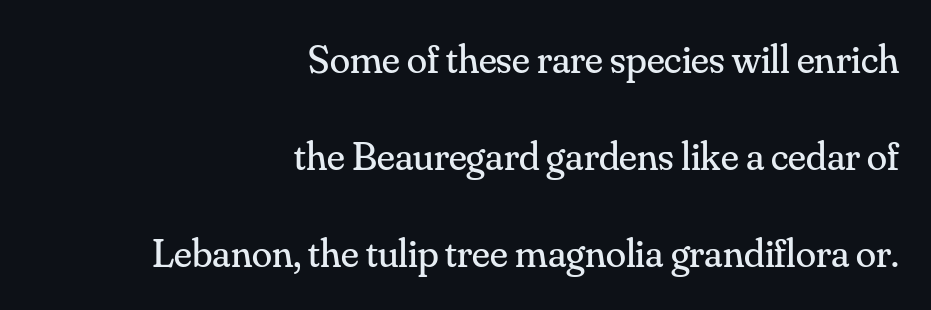
Q: Is the text bold? A: No.
Q: Is the text italic (slanted)? A: No, it is upright.
Q: Is the typeface a serif or a sans-serif typeface? A: Serif.
Q: Is the text underlined? A: No.
Q: How is the paragraph aligned? A: Right-aligned.
Q: Is the spacing between letters normal or unusually wide? A: Normal.
Q: Is the spacing between lines tight, normal or loose? A: Loose.
Q: Width (condensed, normal, or wide)? A: Normal.
Q: Stroke contrast? A: Medium.
Q: x-height? A: Small.
Q: Monospaced? A: No.
